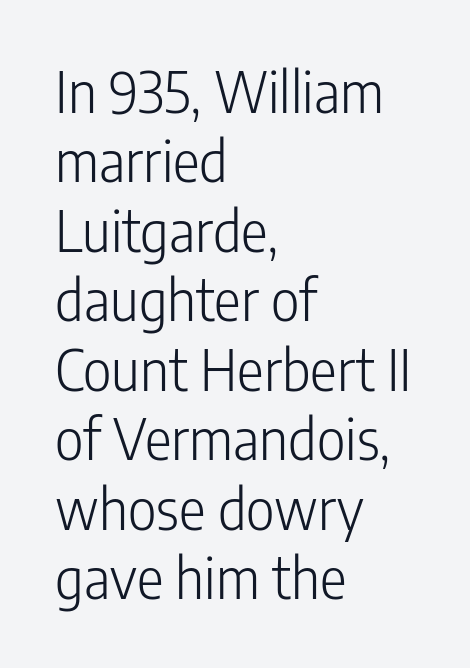
{"serif": "no", "italic": "no", "bold": "no", "weight": "light", "width": "condensed", "stroke_contrast": "low", "x_height": "medium", "monospaced": "no", "underline": "no", "align": "left", "line_spacing_ratio": 1.24, "letter_spacing": "normal", "letter_spacing_em": 0.0, "glyph_px": 56}
